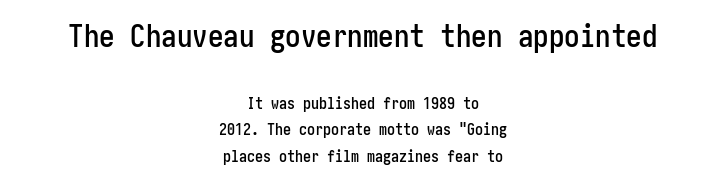
The image shows 31 px condensed sans-serif type, upright; set centered, normal line spacing (1.67x), normal letter spacing, not underlined; the first (top) block is 1.94x larger; low stroke contrast and a medium x-height.
